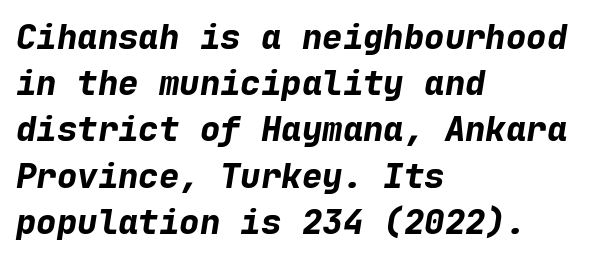
The image shows 34 px bold type, italic (leaning right), monospaced; set left-aligned, normal line spacing (1.36x), normal letter spacing, not underlined; low stroke contrast and a medium x-height.
